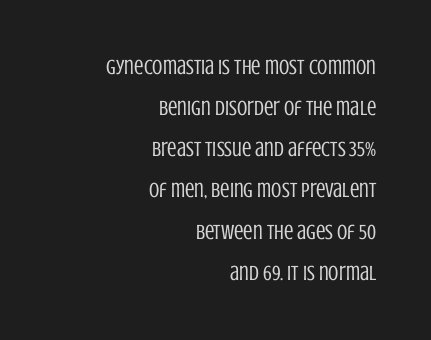
Q: Is the text bold? A: No.
Q: Is the text italic (slanted)? A: No, it is upright.
Q: Is the text underlined? A: No.
Q: How is the paragraph aligned? A: Right-aligned.
Q: Is the spacing between letters normal or unusually wide? A: Normal.
Q: Is the spacing between lines tight, normal or loose? A: Loose.
